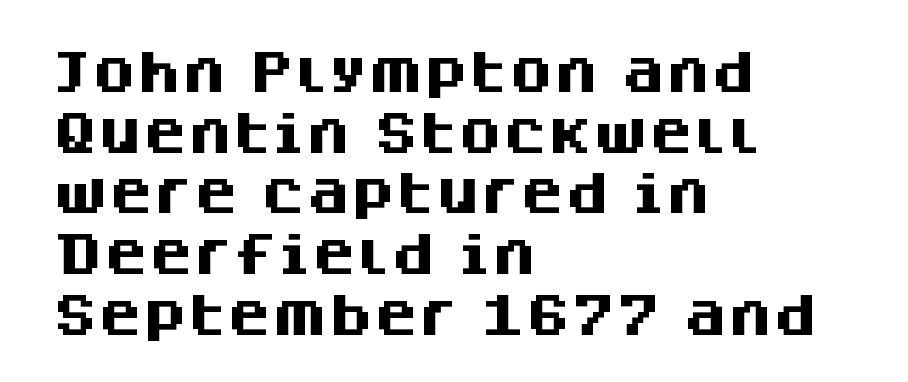
The image shows 45 px heavy sans-serif type, upright; set left-aligned, normal line spacing (1.35x), normal letter spacing, not underlined; medium stroke contrast and a large x-height.
